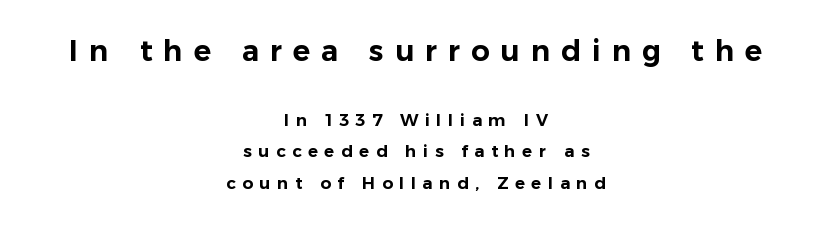
A roman cut, with each character standing at attention. A bare baseline throughout the passage. The rendering uses natural spacing where letterforms have individual widths. Characters follow at a spacing far wider than the type designer built in.
